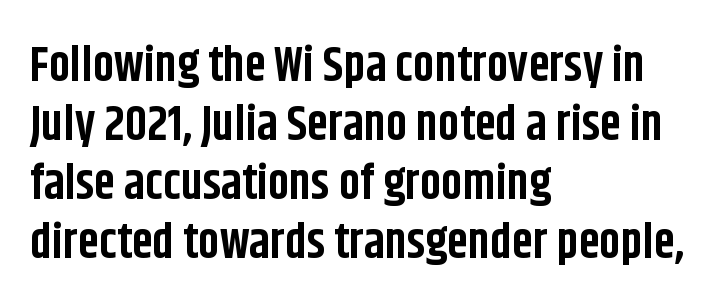
{"serif": "no", "italic": "no", "bold": "yes", "weight": "bold", "width": "condensed", "stroke_contrast": "low", "x_height": "large", "monospaced": "no", "underline": "no", "align": "left", "line_spacing_ratio": 1.23, "letter_spacing": "normal", "letter_spacing_em": 0.0, "glyph_px": 48}
